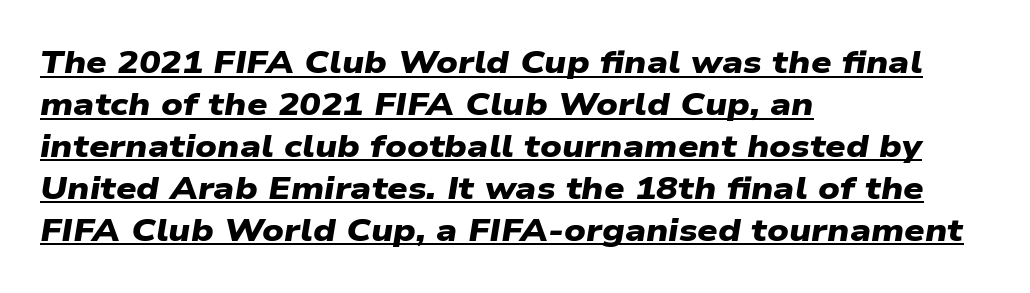
These lines are rendered in a variable-pitch font. Standard letterfit; no display-style spreading of the glyphs. I'd call this a sans setting — the letters go barefoot. Interline gaps are of average width in this sample. The string is rendered with underlining switched on. Thick stems and heavy bowls — unmistakably bold.
